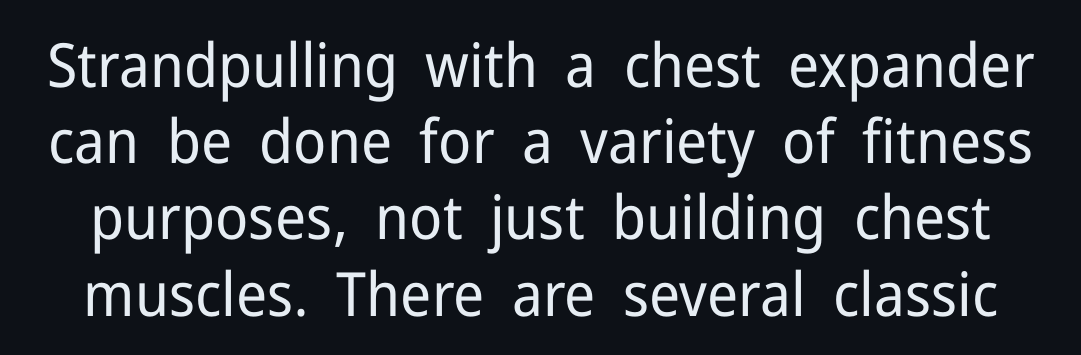
{"serif": "no", "italic": "no", "bold": "no", "weight": "regular", "width": "normal", "stroke_contrast": "low", "x_height": "medium", "monospaced": "no", "underline": "no", "line_spacing": "normal", "line_spacing_ratio": 1.25, "letter_spacing": "normal", "letter_spacing_em": 0.0, "glyph_px": 61}
